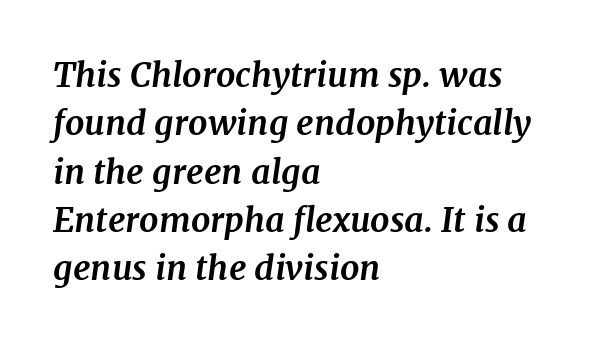
{"serif": "yes", "italic": "yes", "lean": "right", "slant_degrees": 7, "bold": "yes", "weight": "bold", "width": "normal", "stroke_contrast": "medium", "x_height": "medium", "monospaced": "no", "underline": "no", "align": "left", "line_spacing": "normal", "line_spacing_ratio": 1.42, "letter_spacing": "normal", "letter_spacing_em": 0.0, "glyph_px": 34}
